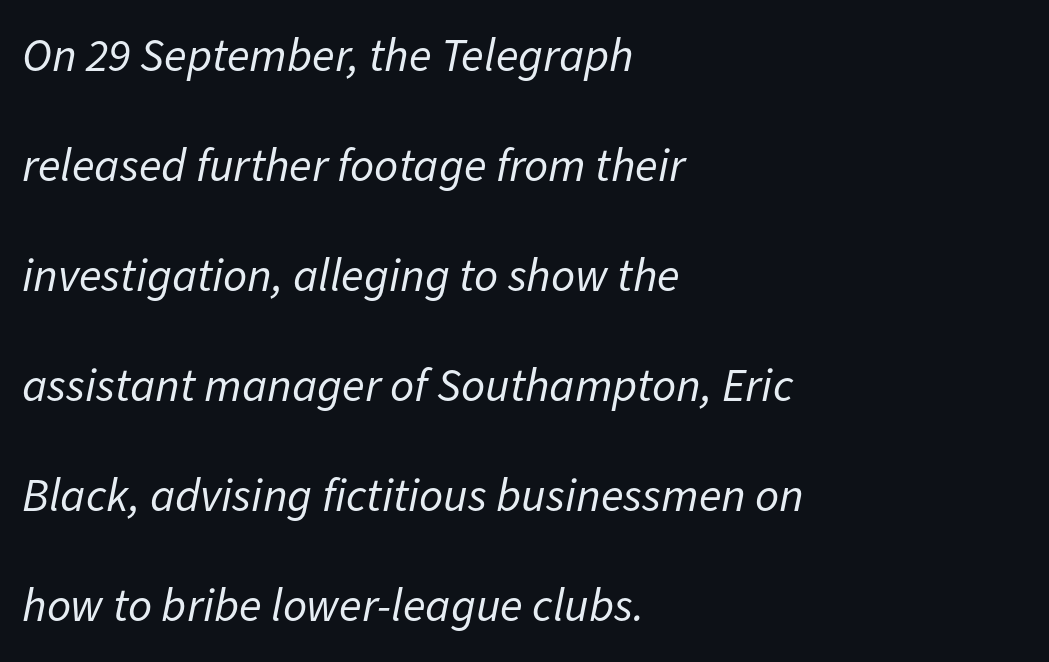
Q: Is the text bold? A: No.
Q: Is the text italic (slanted)? A: Yes, it leans right by about 11 degrees.
Q: Is the text underlined? A: No.
Q: How is the paragraph aligned? A: Left-aligned.
Q: Is the spacing between letters normal or unusually wide? A: Normal.
Q: Is the spacing between lines tight, normal or loose? A: Loose.
Q: Width (condensed, normal, or wide)? A: Normal.
Q: Stroke contrast? A: Low.
Q: x-height? A: Medium.
Q: Monospaced? A: No.
